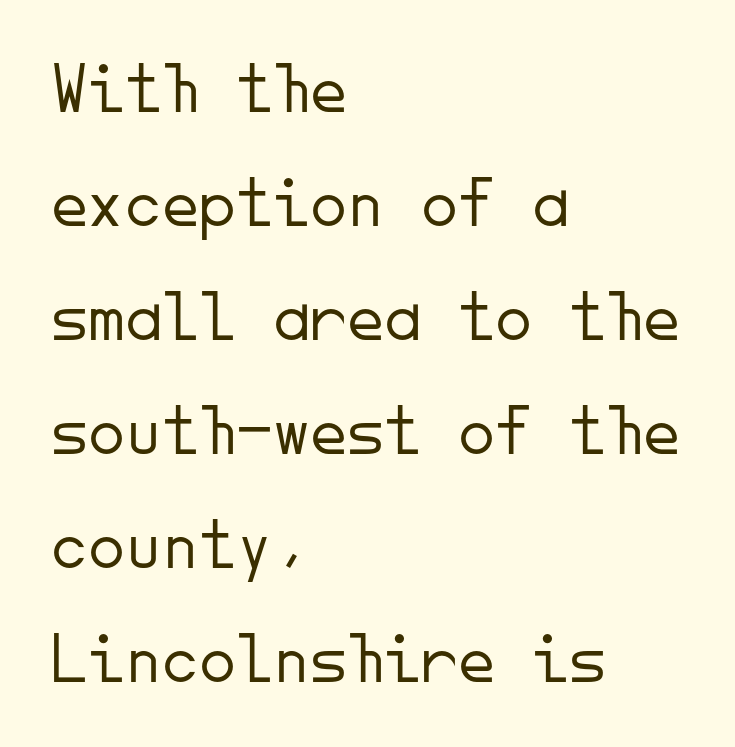
{"serif": "no", "italic": "no", "bold": "no", "weight": "light", "width": "normal", "stroke_contrast": "low", "x_height": "small", "monospaced": "yes", "underline": "no", "align": "left", "line_spacing": "normal", "line_spacing_ratio": 1.54, "letter_spacing": "normal", "letter_spacing_em": 0.0, "glyph_px": 74}
